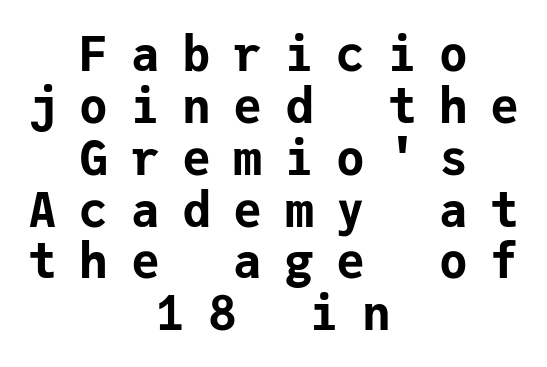
{"serif": "no", "italic": "no", "bold": "yes", "weight": "bold", "width": "normal", "stroke_contrast": "low", "x_height": "medium", "monospaced": "yes", "underline": "no", "align": "center", "line_spacing": "tight", "line_spacing_ratio": 1.08, "letter_spacing": "wide", "letter_spacing_em": 0.47, "glyph_px": 48}
